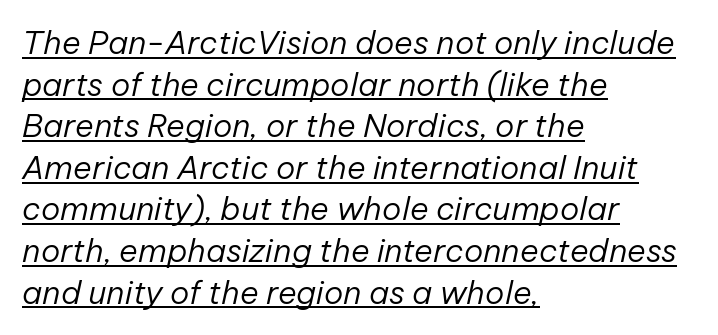
The image shows 32 px regular-weight type, italic (leaning right); set left-aligned, normal line spacing (1.3x), normal letter spacing, underlined; low stroke contrast and a medium x-height.
